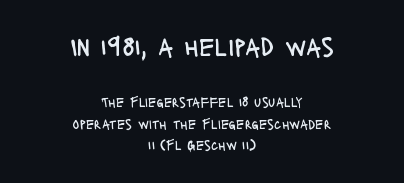
Q: Is the text bold? A: No.
Q: Is the text italic (slanted)? A: No, it is upright.
Q: Is the text underlined? A: No.
Q: How is the paragraph aligned? A: Centered.
Q: Is the spacing between letters normal or unusually wide? A: Normal.
Q: Is the spacing between lines tight, normal or loose? A: Normal.
Q: Which block of text is set in a larger size, the first (top) or the second (bottom)? A: The first (top) one.
